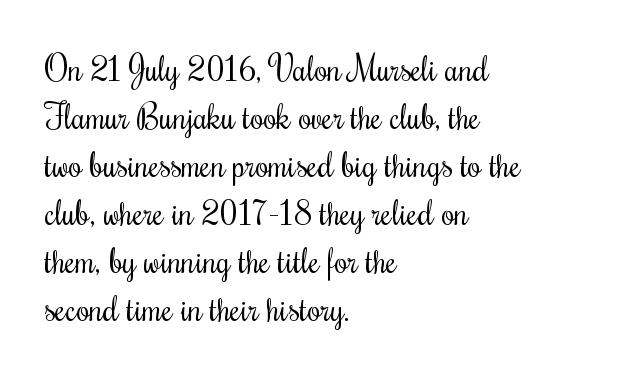
Compared with typical paragraphs, the rows here are spaced about the same. A clean baseline with only descenders dipping below it. Each stroke keeps to a modest, everyday thickness or less. Line beginnings align vertically; line endings do not.
